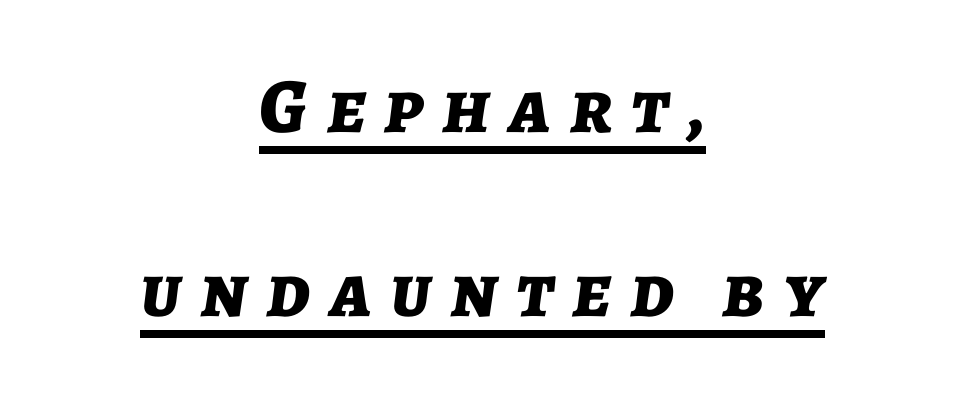
Q: Is the text bold? A: Yes.
Q: Is the text italic (slanted)? A: Yes, it leans right by about 7 degrees.
Q: Is the text underlined? A: Yes.
Q: How is the paragraph aligned? A: Centered.
Q: Is the spacing between letters normal or unusually wide? A: Unusually wide.
Q: Is the spacing between lines tight, normal or loose? A: Loose.
Q: Width (condensed, normal, or wide)? A: Normal.
Q: Stroke contrast? A: Low.
Q: x-height? A: Medium.
Q: Monospaced? A: No.
